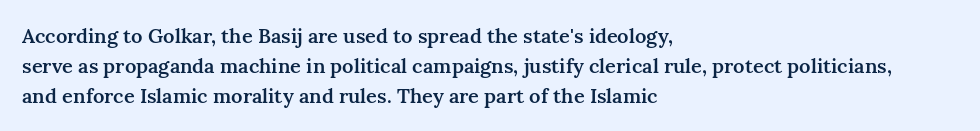
The image shows 20 px text type, upright; set left-aligned, normal line spacing (1.49x), normal letter spacing, not underlined.
